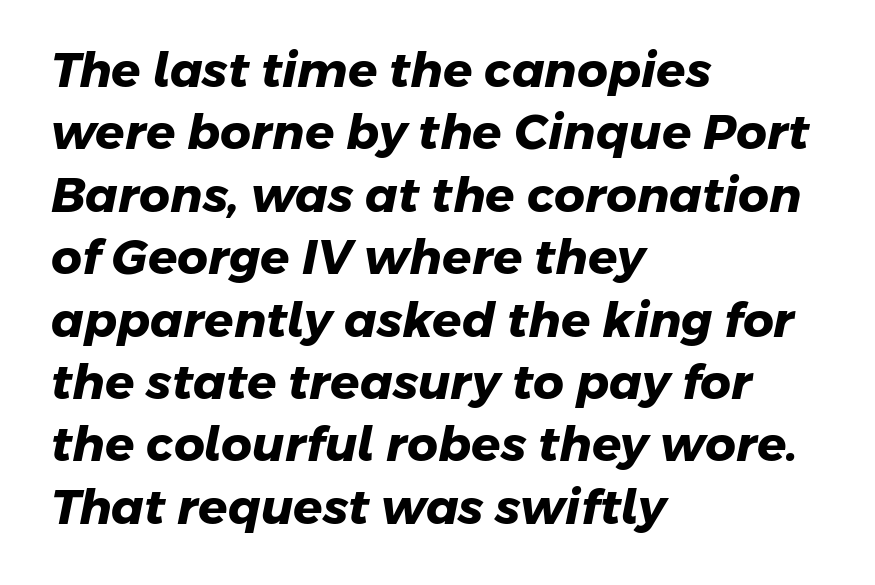
The image shows 48 px heavy sans-serif type; set left-aligned, normal line spacing (1.3x), normal letter spacing, not underlined; low stroke contrast and a medium x-height.
